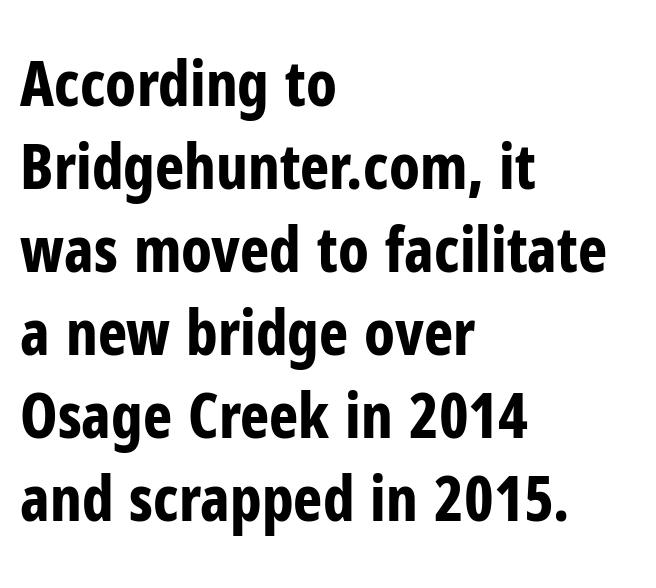
The image shows 62 px bold, condensed sans-serif type, upright; set left-aligned, normal line spacing (1.34x), normal letter spacing, not underlined; low stroke contrast and a medium x-height.
